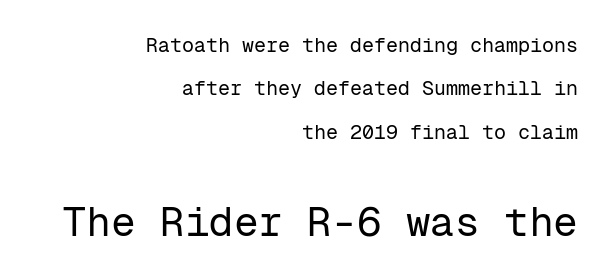
The image shows 41 px regular-weight sans-serif type, upright, monospaced; set right-aligned, loose line spacing (2.17x), normal letter spacing, not underlined; the second (bottom) block is 2.05x larger; low stroke contrast and a medium x-height.
